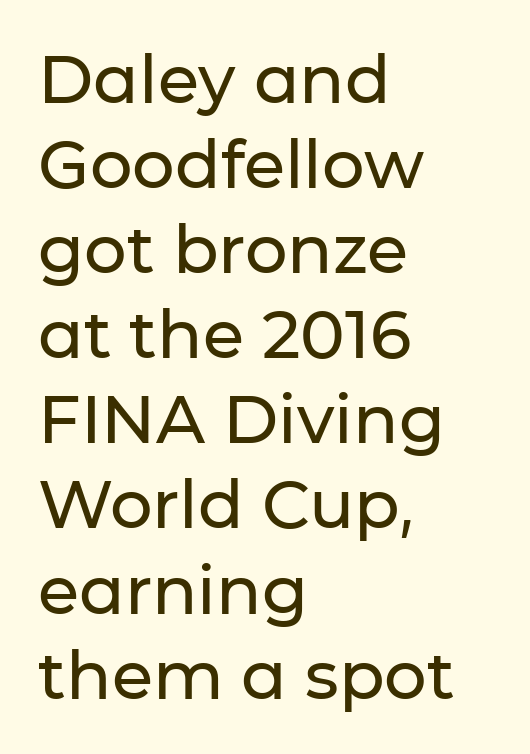
Decoration check: the copy has no underline. The letters stand upright; this is a roman face. The passage is arranged the way most books set body copy — flush left. Characters follow at the spacing the type designer built in.
